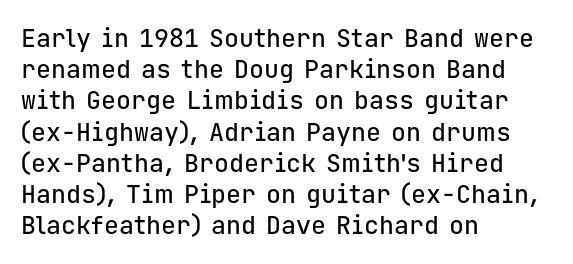
Q: Is the text italic (slanted)? A: No, it is upright.
Q: Is the text underlined? A: No.
Q: How is the paragraph aligned? A: Left-aligned.
Q: Is the spacing between letters normal or unusually wide? A: Normal.
Q: Is the spacing between lines tight, normal or loose? A: Normal.
